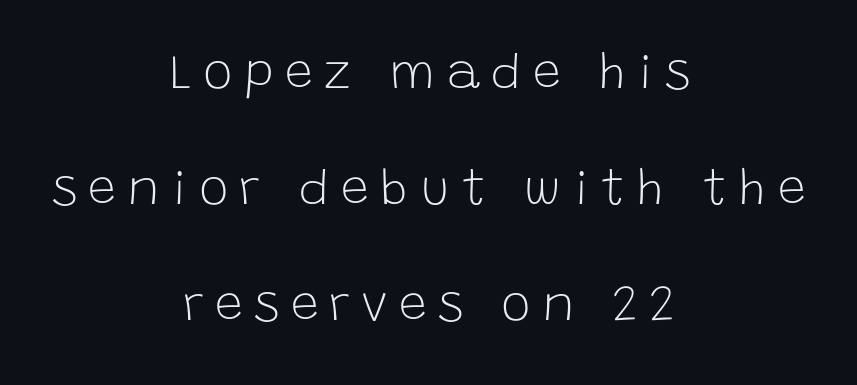
Q: Is the text bold? A: No.
Q: Is the text italic (slanted)? A: No, it is upright.
Q: Is the typeface a serif or a sans-serif typeface? A: Sans-serif.
Q: Is the text underlined? A: No.
Q: How is the paragraph aligned? A: Centered.
Q: Is the spacing between letters normal or unusually wide? A: Unusually wide.
Q: Is the spacing between lines tight, normal or loose? A: Loose.
Q: Width (condensed, normal, or wide)? A: Normal.
Q: Stroke contrast? A: Low.
Q: x-height? A: Large.
Q: Monospaced? A: No.
